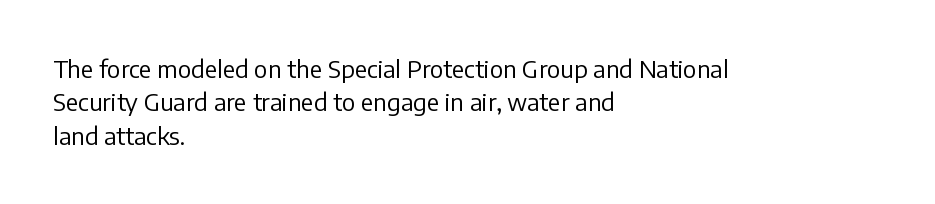
{"italic": "no", "bold": "no", "underline": "no", "align": "left", "line_spacing": "normal", "line_spacing_ratio": 1.39, "letter_spacing": "normal", "letter_spacing_em": 0.0, "glyph_px": 24}
